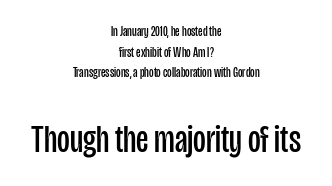
Q: Is the text bold? A: No.
Q: Is the text italic (slanted)? A: No, it is upright.
Q: Is the typeface a serif or a sans-serif typeface? A: Sans-serif.
Q: Is the text underlined? A: No.
Q: How is the paragraph aligned? A: Centered.
Q: Is the spacing between letters normal or unusually wide? A: Normal.
Q: Is the spacing between lines tight, normal or loose? A: Normal.
Q: Which block of text is set in a larger size, the first (top) or the second (bottom)? A: The second (bottom) one.
Q: Width (condensed, normal, or wide)? A: Condensed.
Q: Stroke contrast? A: Low.
Q: x-height? A: Large.
Q: Monospaced? A: No.
